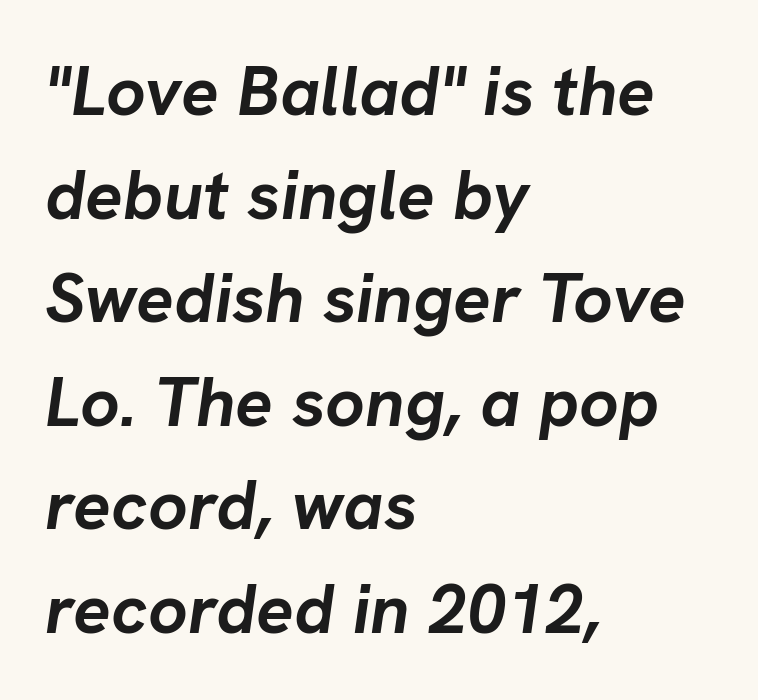
The image shows 70 px semibold type, italic (leaning right); set left-aligned, normal line spacing (1.48x), normal letter spacing, not underlined; low stroke contrast and a medium x-height.
